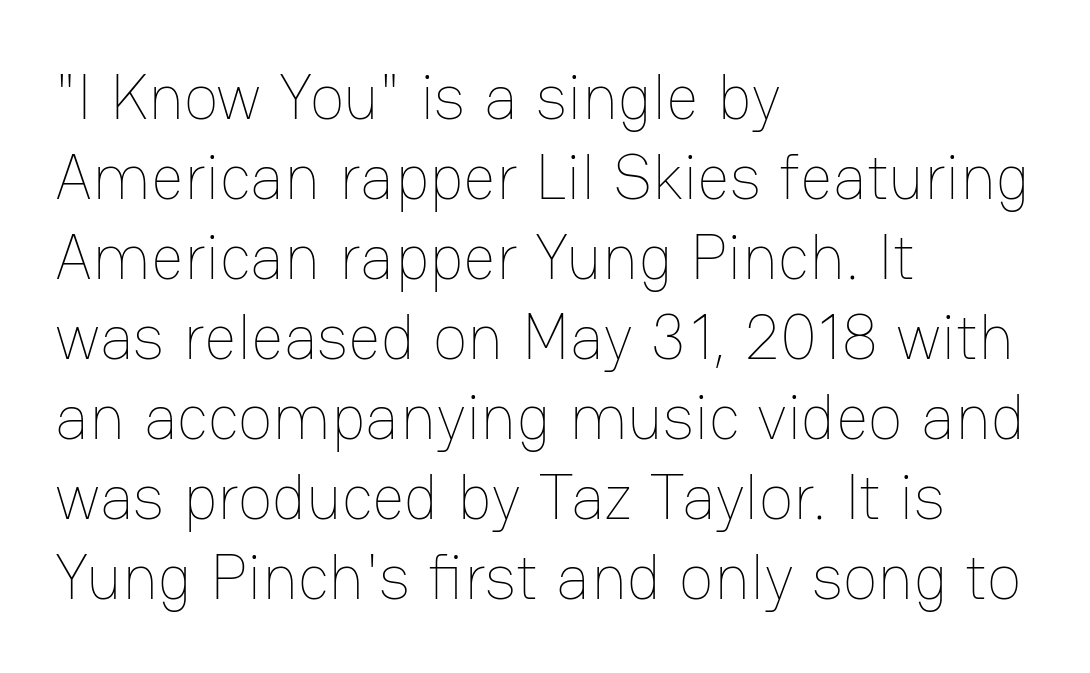
{"italic": "no", "bold": "no", "weight": "thin", "width": "normal", "stroke_contrast": "low", "x_height": "medium", "monospaced": "no", "underline": "no", "align": "left", "line_spacing": "normal", "line_spacing_ratio": 1.25, "letter_spacing": "normal", "letter_spacing_em": 0.0, "glyph_px": 64}
